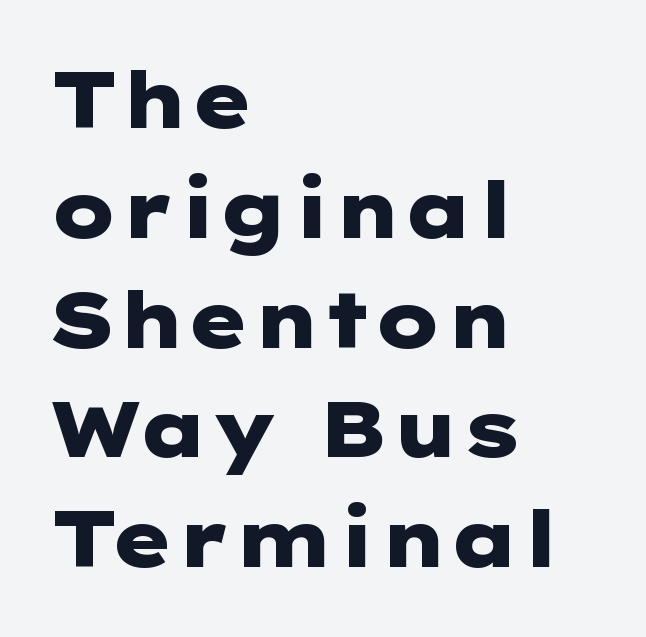
{"serif": "no", "italic": "no", "bold": "yes", "weight": "heavy", "width": "wide", "stroke_contrast": "low", "x_height": "medium", "underline": "no", "align": "left", "line_spacing": "normal", "line_spacing_ratio": 1.39, "letter_spacing": "normal", "letter_spacing_em": 0.0, "glyph_px": 79}
